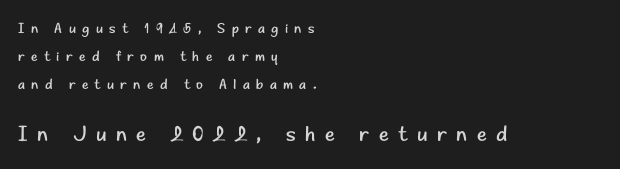
The image shows 21 px text type, upright; set left-aligned, loose line spacing (2.0x), unusually wide letter spacing (+0.45 em), not underlined; the second (bottom) block is 1.5x larger.
